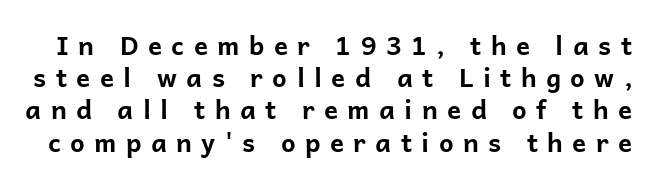
The image shows 26 px bold type, upright; set line spacing 1.24x, unusually wide letter spacing (+0.36 em), not underlined.
